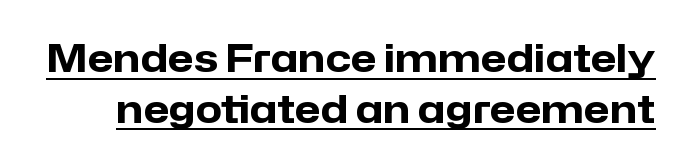
The image shows 38 px heavy sans-serif type, upright; set normal line spacing (1.33x), normal letter spacing, underlined; low stroke contrast and a medium x-height.
